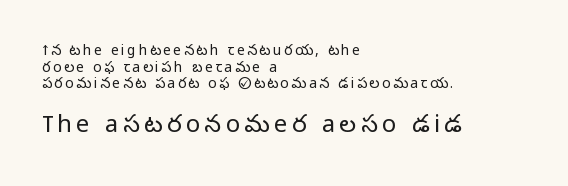
{"italic": "no", "bold": "no", "underline": "no", "align": "left", "line_spacing_ratio": 1.18, "larger_block": "second", "size_ratio": 1.71, "glyph_px": 24}
